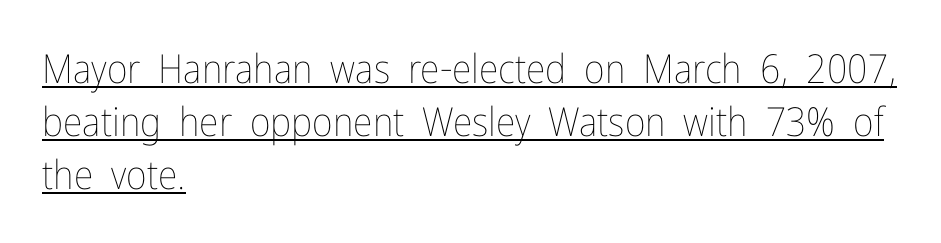
{"italic": "no", "bold": "no", "weight": "thin", "width": "condensed", "stroke_contrast": "low", "x_height": "medium", "monospaced": "no", "underline": "yes", "align": "left", "line_spacing": "normal", "line_spacing_ratio": 1.32, "letter_spacing": "normal", "letter_spacing_em": 0.0, "glyph_px": 40}
